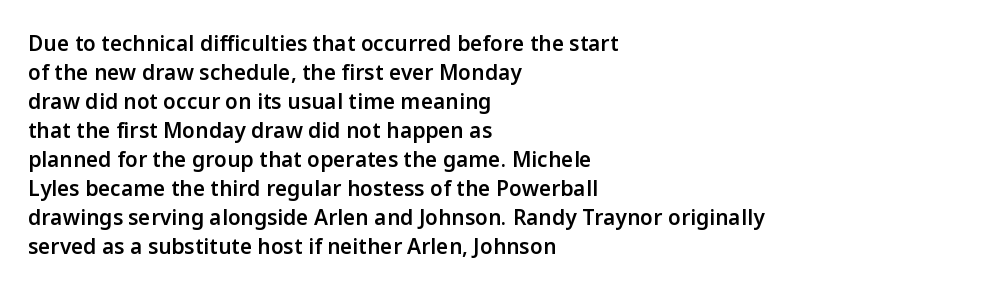
{"italic": "no", "bold": "semi", "underline": "no", "align": "left", "line_spacing": "normal", "line_spacing_ratio": 1.38, "letter_spacing": "normal", "letter_spacing_em": 0.0, "glyph_px": 21}
